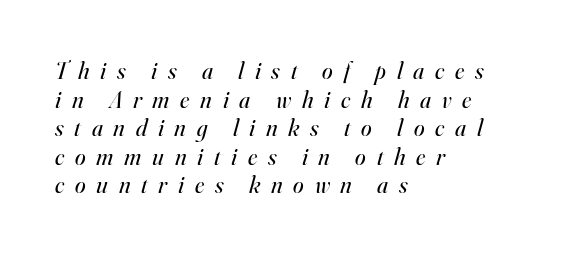
Tracking here is generous; glyphs stand well apart from one another. This sample uses an oblique cut, with every glyph tilted off the vertical. On a weight scale, this lands at 450 or below. All the whitespace from short lines collects on the right. Decoration check: the copy has no underline.
